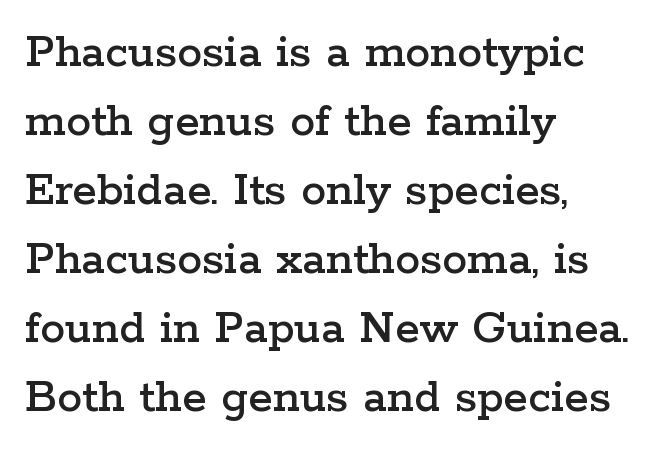
{"serif": "yes", "italic": "no", "width": "wide", "stroke_contrast": "low", "x_height": "medium", "monospaced": "no", "underline": "no", "align": "left", "line_spacing": "normal", "line_spacing_ratio": 1.38, "letter_spacing": "normal", "letter_spacing_em": 0.0, "glyph_px": 50}
